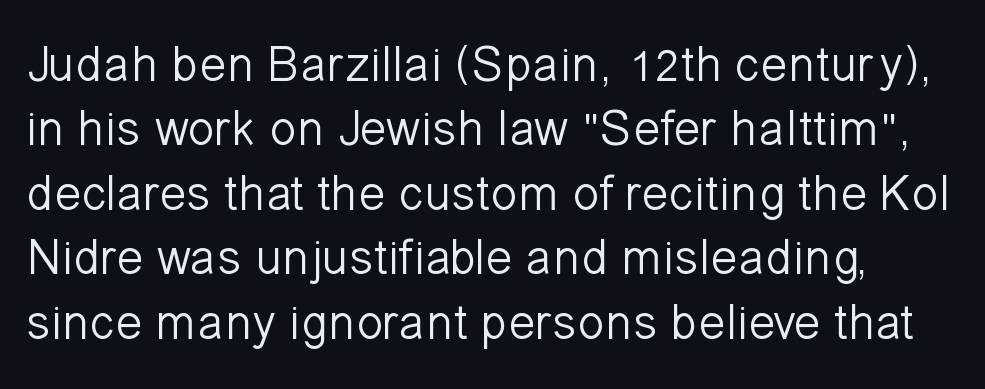
The image shows 50 px light sans-serif type, upright; set normal line spacing (1.29x), normal letter spacing, not underlined; low stroke contrast and a medium x-height.
